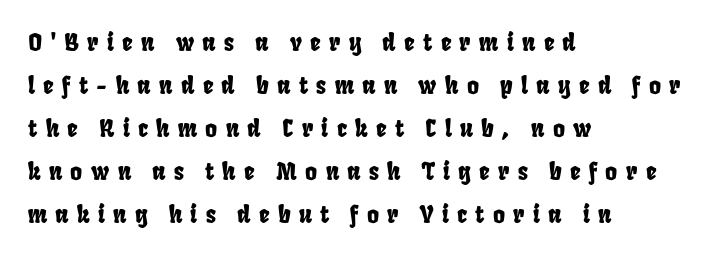
{"underline": "no", "align": "left", "line_spacing_ratio": 1.87, "letter_spacing": "wide", "letter_spacing_em": 0.36, "glyph_px": 23}
